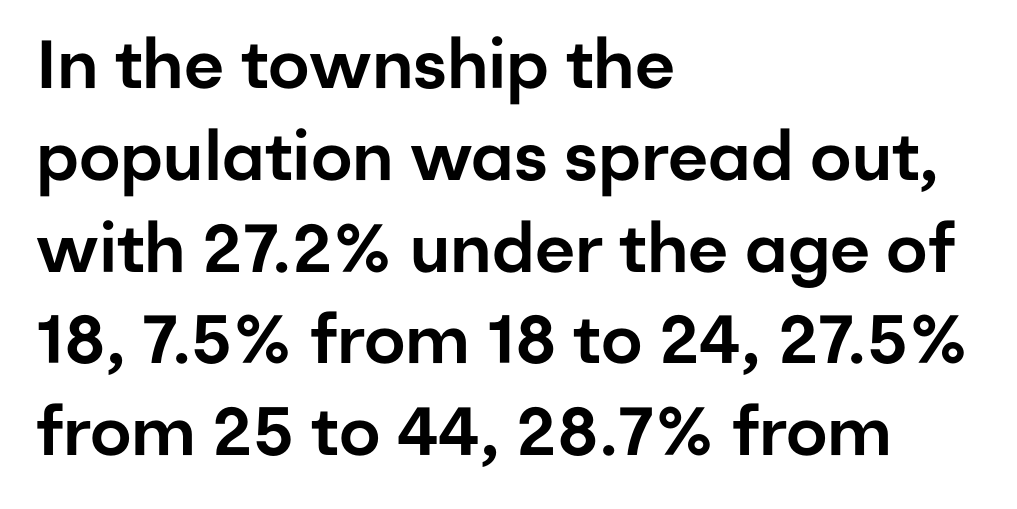
The image shows 68 px sans-serif type, upright; set left-aligned, normal line spacing (1.35x), normal letter spacing, not underlined; low stroke contrast and a medium x-height.
